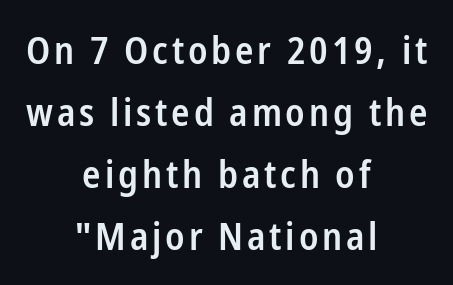
Q: Is the text bold? A: Semi-bold.
Q: Is the text italic (slanted)? A: No, it is upright.
Q: Is the typeface a serif or a sans-serif typeface? A: Sans-serif.
Q: Is the text underlined? A: No.
Q: How is the paragraph aligned? A: Centered.
Q: Is the spacing between lines tight, normal or loose? A: Normal.
Q: Width (condensed, normal, or wide)? A: Condensed.
Q: Stroke contrast? A: Low.
Q: x-height? A: Medium.
Q: Monospaced? A: No.
